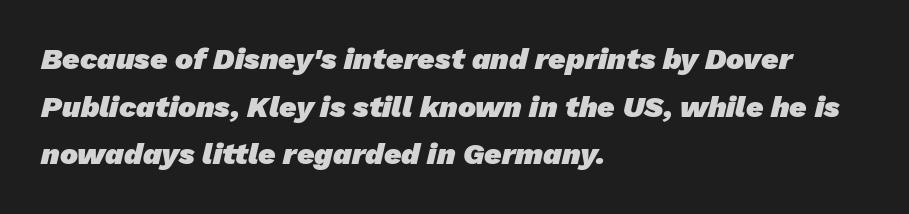
{"serif": "no", "bold": "yes", "weight": "heavy", "width": "normal", "stroke_contrast": "low", "x_height": "medium", "monospaced": "no", "underline": "no", "align": "left", "line_spacing": "normal", "line_spacing_ratio": 1.59, "letter_spacing": "normal", "letter_spacing_em": 0.0, "glyph_px": 30}
